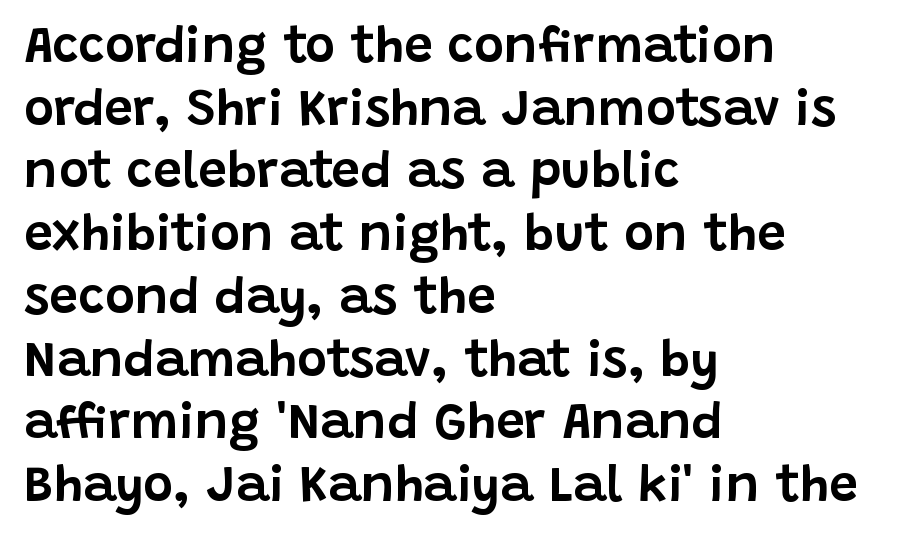
Character widths vary here, with narrow letters taking less room than wide ones. These lines were composed using upright roman letters. Descenders are the only things crossing below the line. One-word summary of the alignment: left.
